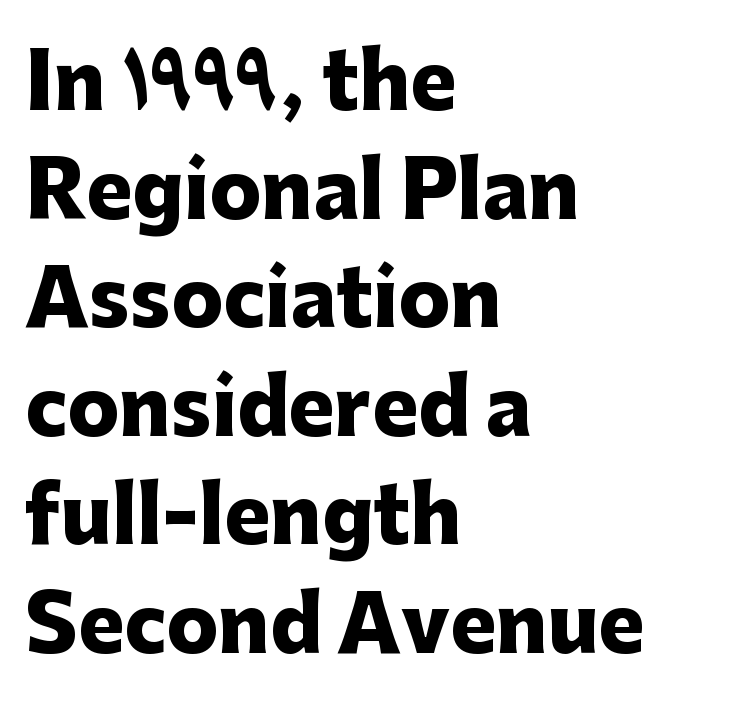
{"serif": "no", "italic": "no", "bold": "yes", "weight": "heavy", "width": "normal", "stroke_contrast": "low", "x_height": "medium", "monospaced": "no", "underline": "no", "align": "left", "line_spacing": "normal", "line_spacing_ratio": 1.41, "letter_spacing": "normal", "letter_spacing_em": 0.0, "glyph_px": 77}
